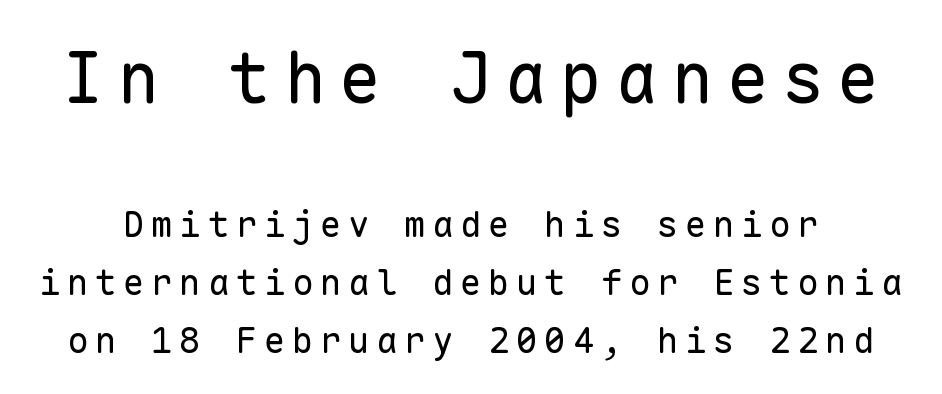
Q: Is the text bold? A: No.
Q: Is the text italic (slanted)? A: No, it is upright.
Q: Is the typeface a serif or a sans-serif typeface? A: Sans-serif.
Q: Is the text underlined? A: No.
Q: Is the spacing between lines tight, normal or loose? A: Normal.
Q: Which block of text is set in a larger size, the first (top) or the second (bottom)? A: The first (top) one.
Q: Width (condensed, normal, or wide)? A: Normal.
Q: Stroke contrast? A: Low.
Q: x-height? A: Medium.
Q: Monospaced? A: Yes.
